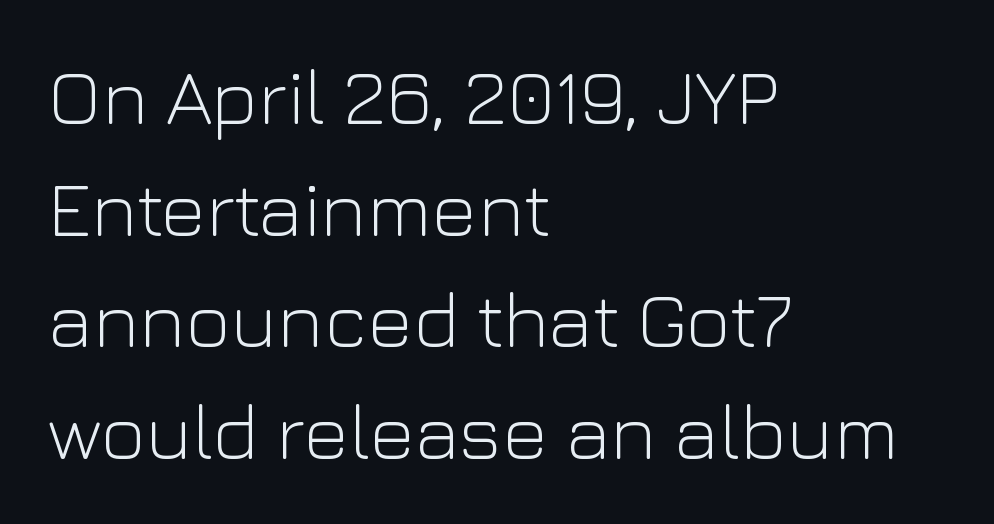
The strokes carry an ordinary text weight at most. Vertical spacing — default. No extra tracking has been applied to these lines. Proportional: the letters do not fall into vertical columns. The space directly below the letters is spotless.
